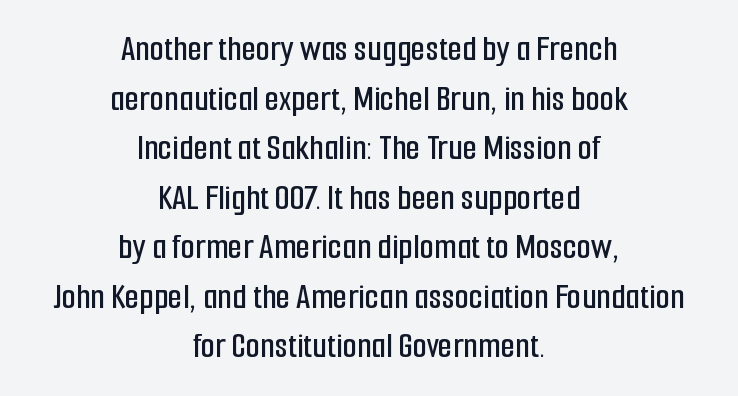
The image shows 37 px condensed sans-serif type, upright; set centered, normal line spacing (1.34x), normal letter spacing, not underlined; low stroke contrast and a medium x-height.
